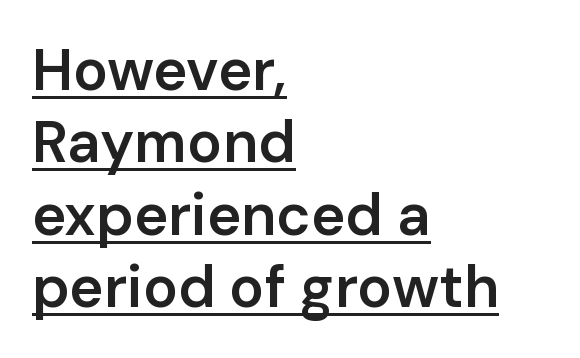
The rendering uses a semibold face; strokes are thickened but not to full bold. No italicization has been applied; the sample stays upright. Think of a printed novel: that variable character pitch is what you see here. Honestly, the letter spacing is just normal — you wouldn't notice it. Layout note: lines flush left. This sample carries an underscore along the baseline area.
